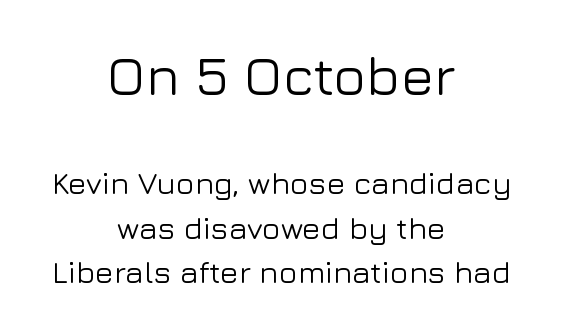
The image shows 55 px sans-serif type, upright; set centered, normal line spacing (1.44x), normal letter spacing, not underlined; the first (top) block is 1.77x larger; low stroke contrast and a medium x-height.
